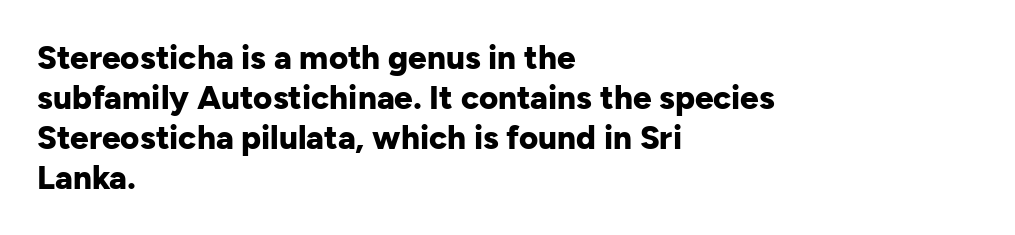
Q: Is the text bold? A: Yes.
Q: Is the text italic (slanted)? A: No, it is upright.
Q: Is the typeface a serif or a sans-serif typeface? A: Sans-serif.
Q: Is the text underlined? A: No.
Q: How is the paragraph aligned? A: Left-aligned.
Q: Is the spacing between letters normal or unusually wide? A: Normal.
Q: Width (condensed, normal, or wide)? A: Normal.
Q: Stroke contrast? A: Low.
Q: x-height? A: Medium.
Q: Monospaced? A: No.
